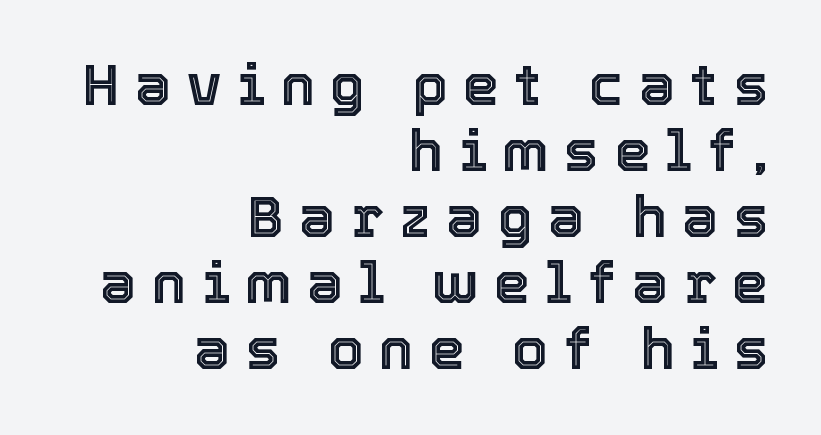
Q: Is the text italic (slanted)? A: No, it is upright.
Q: Is the text underlined? A: No.
Q: How is the paragraph aligned? A: Right-aligned.
Q: Is the spacing between letters normal or unusually wide? A: Unusually wide.
Q: Width (condensed, normal, or wide)? A: Normal.
Q: x-height? A: Medium.
Q: Monospaced? A: No.
